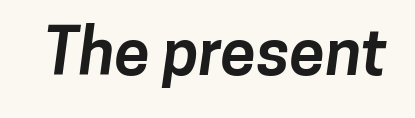
The image shows 64 px bold sans-serif type; set normal letter spacing, not underlined; low stroke contrast and a medium x-height.
